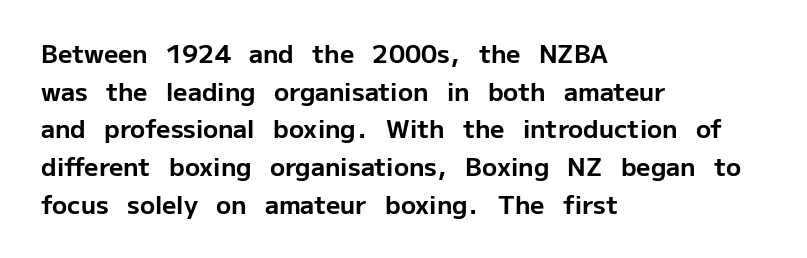
Students, note that the glyphs here touch the page at normal intervals. The vertical gap from one line to the next is medium. The lettering stays uniformly vertical, giving the passage a roman look. The lines are quadded left. Heft: maximum for text — a bold. Type without underlining.
